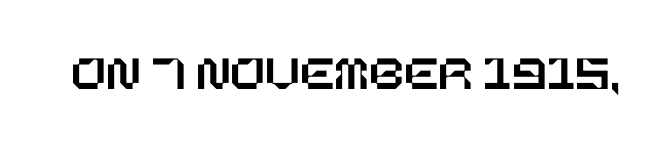
Q: Is the text italic (slanted)? A: No, it is upright.
Q: Is the text underlined? A: No.
Q: Is the spacing between letters normal or unusually wide? A: Normal.
Q: Width (condensed, normal, or wide)? A: Normal.
Q: Stroke contrast? A: Low.
Q: x-height? A: Large.
